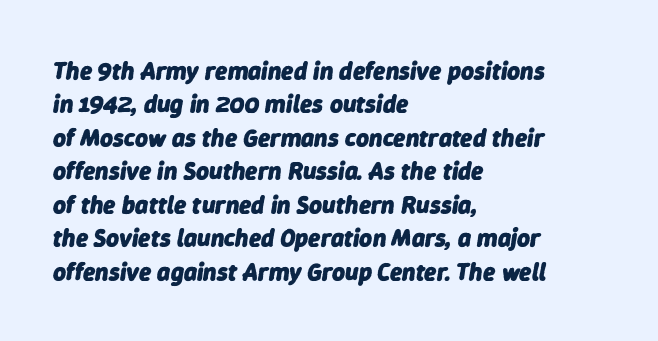
The image shows 25 px bold type, italic (leaning right); set left-aligned, normal line spacing (1.34x), normal letter spacing, not underlined.
